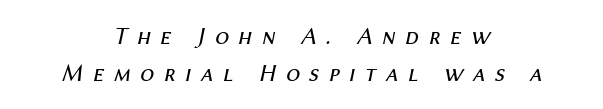
The text carries the slant typical of an italic or oblique font. A typesetter would call this heavily tracked-out type. These lines are centered, leaving both edges ragged. A clean baseline with only descenders dipping below it.
